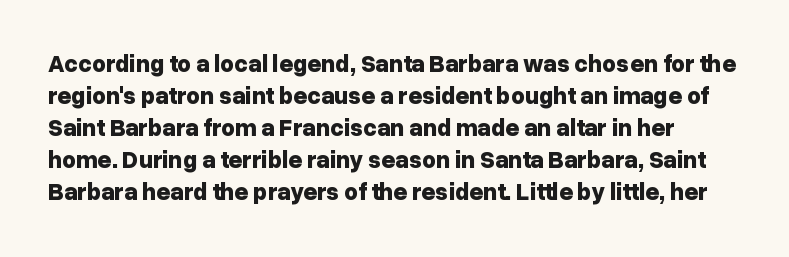
Q: Is the text bold? A: Yes.
Q: Is the text italic (slanted)? A: No, it is upright.
Q: Is the text underlined? A: No.
Q: Is the spacing between letters normal or unusually wide? A: Normal.
Q: Is the spacing between lines tight, normal or loose? A: Normal.
